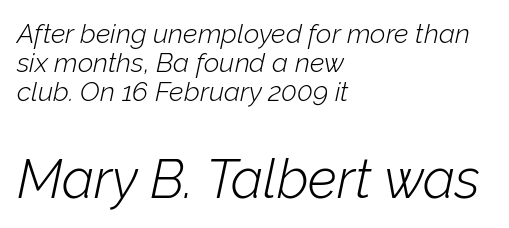
Q: Is the text bold? A: No.
Q: Is the text italic (slanted)? A: Yes, it leans right by about 12 degrees.
Q: Is the text underlined? A: No.
Q: How is the paragraph aligned? A: Left-aligned.
Q: Is the spacing between letters normal or unusually wide? A: Normal.
Q: Is the spacing between lines tight, normal or loose? A: Tight.
Q: Which block of text is set in a larger size, the first (top) or the second (bottom)? A: The second (bottom) one.
Q: Width (condensed, normal, or wide)? A: Normal.
Q: Stroke contrast? A: Low.
Q: x-height? A: Medium.
Q: Monospaced? A: No.
